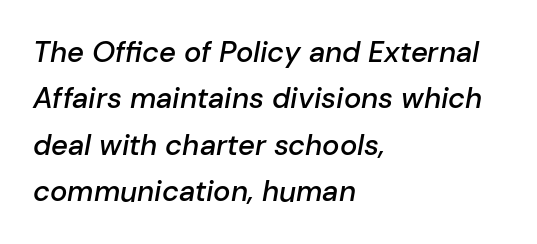
The image shows 29 px semibold type, italic (leaning right); set left-aligned, normal line spacing (1.6x), normal letter spacing, not underlined; low stroke contrast and a medium x-height.
